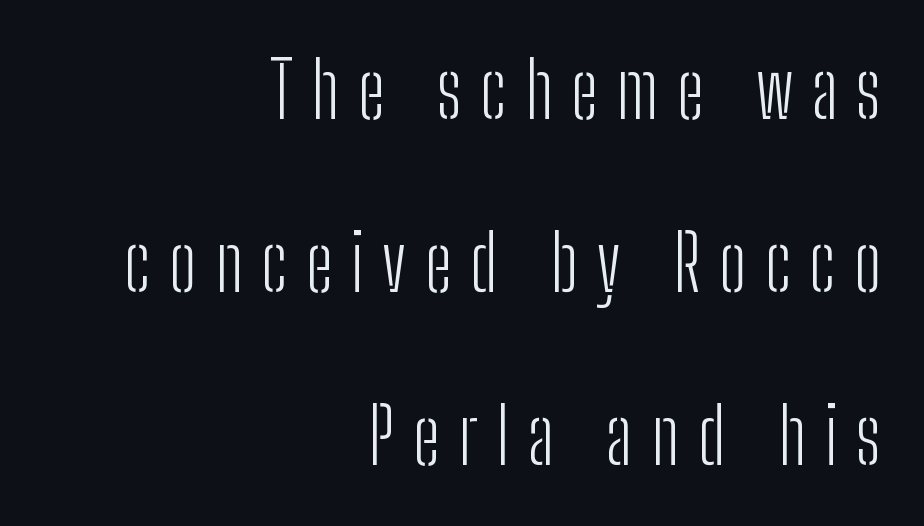
Where is the straight margin? On the right. The passage shown stacks its lines with a broad gap. Look at the tracking — it's clearly loosened, letters drifting apart. Lines of text with bare space underneath. These lines are composed in type without serifs.
